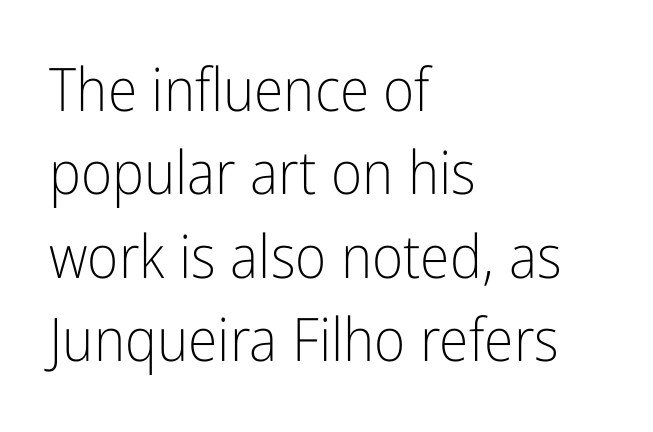
Honestly, the letter spacing is just normal — you wouldn't notice it. Character widths vary here, with narrow letters taking less room than wide ones. No heavy texture on the line: the type isn't bold. One glance says typical: line gaps are just what's usual. Serif or sans? Sans — the stroke terminals are bare. The glyphs are unaccompanied by any horizontal stroke below them.
